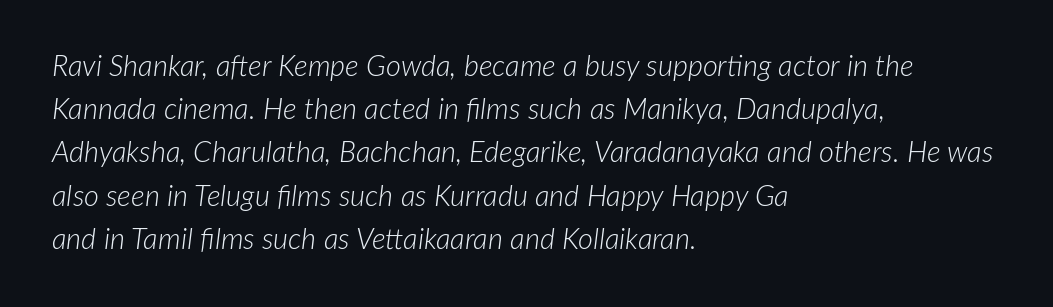
Q: Is the text bold? A: No.
Q: Is the text italic (slanted)? A: Yes, it leans right by about 7 degrees.
Q: Is the text underlined? A: No.
Q: How is the paragraph aligned? A: Left-aligned.
Q: Is the spacing between letters normal or unusually wide? A: Normal.
Q: Is the spacing between lines tight, normal or loose? A: Normal.
Q: Width (condensed, normal, or wide)? A: Normal.
Q: Stroke contrast? A: Low.
Q: x-height? A: Medium.
Q: Monospaced? A: No.
